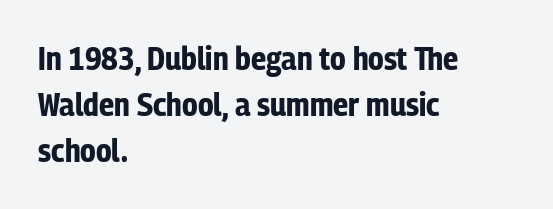
{"serif": "no", "italic": "no", "bold": "yes", "weight": "bold", "width": "condensed", "stroke_contrast": "low", "x_height": "medium", "monospaced": "no", "underline": "no", "align": "left", "line_spacing": "normal", "line_spacing_ratio": 1.4, "letter_spacing": "normal", "letter_spacing_em": 0.0, "glyph_px": 33}
